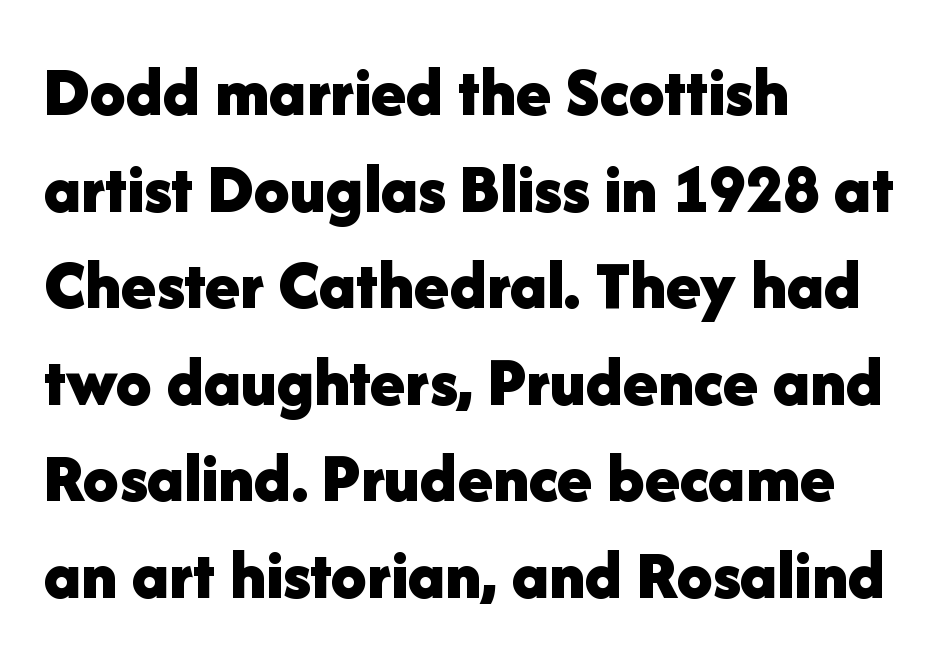
These lines are rendered in a variable-pitch font. Standard letterfit; no display-style spreading of the glyphs. These lines sit exactly where default settings would place them. Unmarked baselines from the first word to the last. In terms of letterform style, serifs are entirely absent. The lines in this sample share a left origin and differ only in where they stop.
